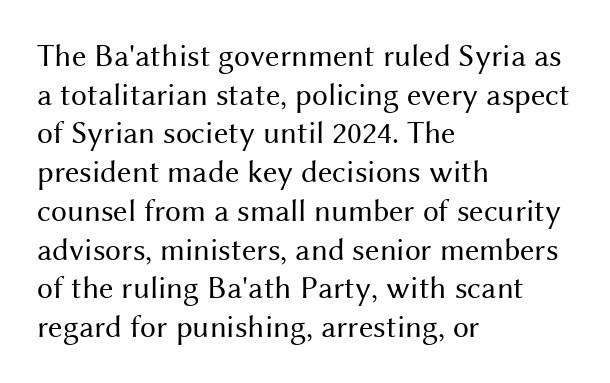
Q: Is the text bold? A: No.
Q: Is the text italic (slanted)? A: No, it is upright.
Q: Is the typeface a serif or a sans-serif typeface? A: Sans-serif.
Q: Is the text underlined? A: No.
Q: How is the paragraph aligned? A: Left-aligned.
Q: Is the spacing between letters normal or unusually wide? A: Normal.
Q: Width (condensed, normal, or wide)? A: Normal.
Q: Stroke contrast? A: Medium.
Q: x-height? A: Medium.
Q: Monospaced? A: No.
